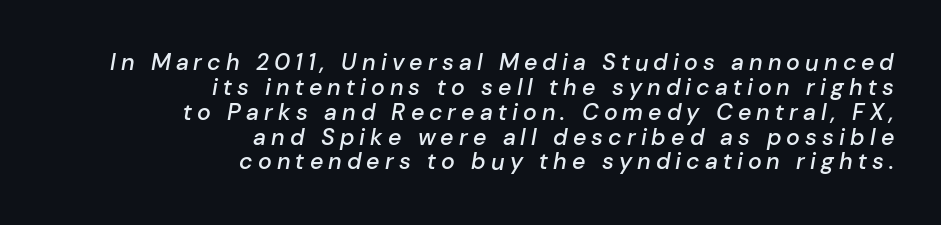
Baseline-to-baseline distance is barely more than the letter height. Horizontally, the lines are justified to the trailing edge only. When letters slant like this, we call the style italic. These lines carry some extra weight — a demibold, not a full bold. What stands out about the letter spacing? Its width — letters are far apart. Check the space under the baseline: it is left empty.
